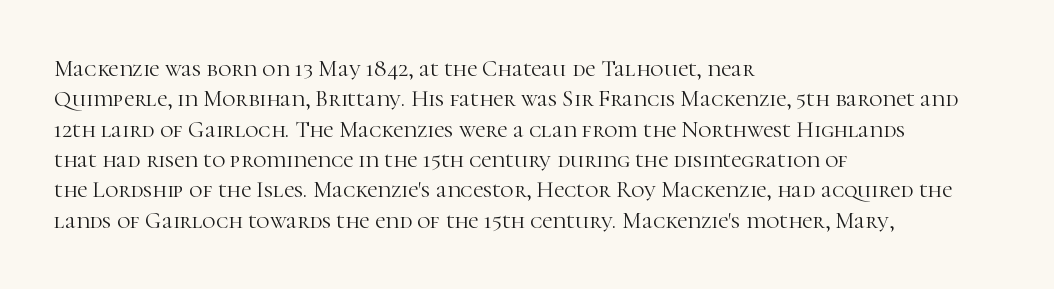
The image shows 23 px text type, upright; set left-aligned, normal line spacing (1.32x), normal letter spacing, not underlined.
